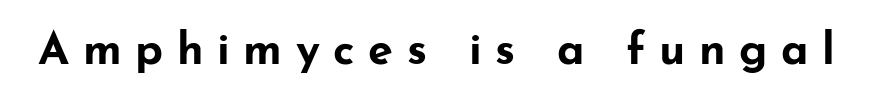
The tracking jumps out immediately: characters are airy and widely separated. Is this a fixed-width face? No — the glyphs have proportional, varying widths. Stroke terminals: plain, sans-serif. Tall strokes in this sample are plumb rather than angled.
